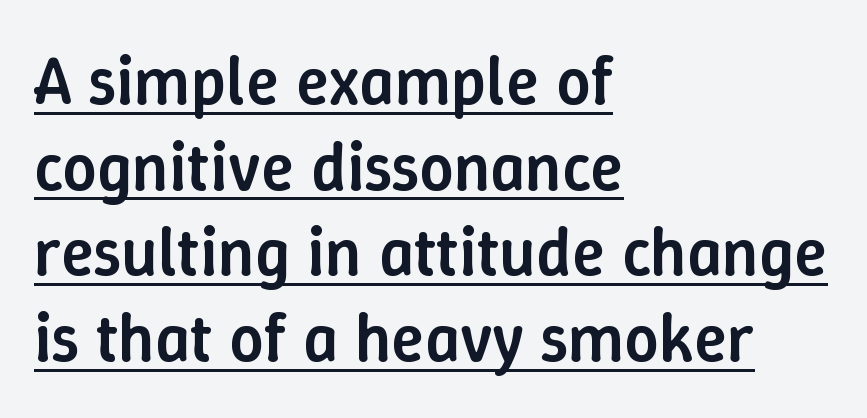
Q: Is the text bold? A: Semi-bold.
Q: Is the text italic (slanted)? A: No, it is upright.
Q: Is the text underlined? A: Yes.
Q: How is the paragraph aligned? A: Left-aligned.
Q: Is the spacing between letters normal or unusually wide? A: Normal.
Q: Is the spacing between lines tight, normal or loose? A: Normal.
Q: Width (condensed, normal, or wide)? A: Normal.
Q: Stroke contrast? A: Low.
Q: x-height? A: Medium.
Q: Monospaced? A: No.
